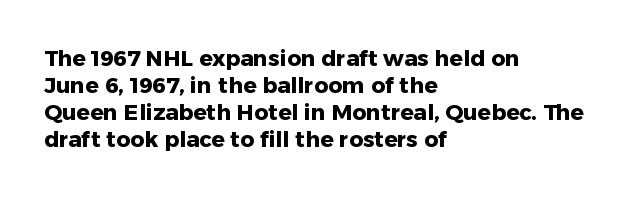
The image shows 22 px bold type, upright; set left-aligned, line spacing 1.22x, normal letter spacing, not underlined.
